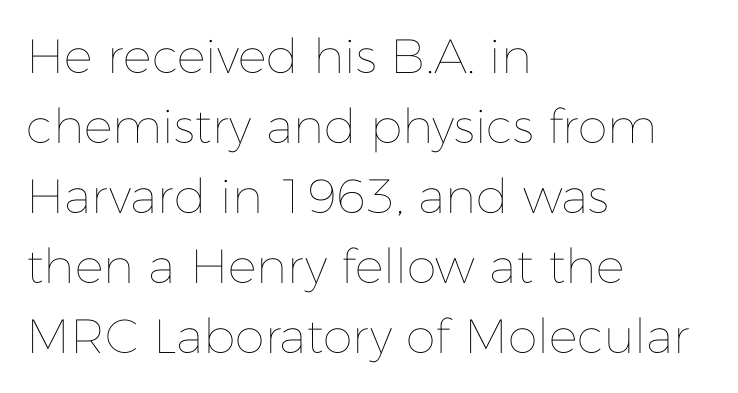
{"italic": "no", "bold": "no", "weight": "thin", "width": "normal", "stroke_contrast": "low", "x_height": "medium", "monospaced": "no", "underline": "no", "align": "left", "line_spacing": "normal", "line_spacing_ratio": 1.46, "letter_spacing": "normal", "letter_spacing_em": 0.0, "glyph_px": 48}
